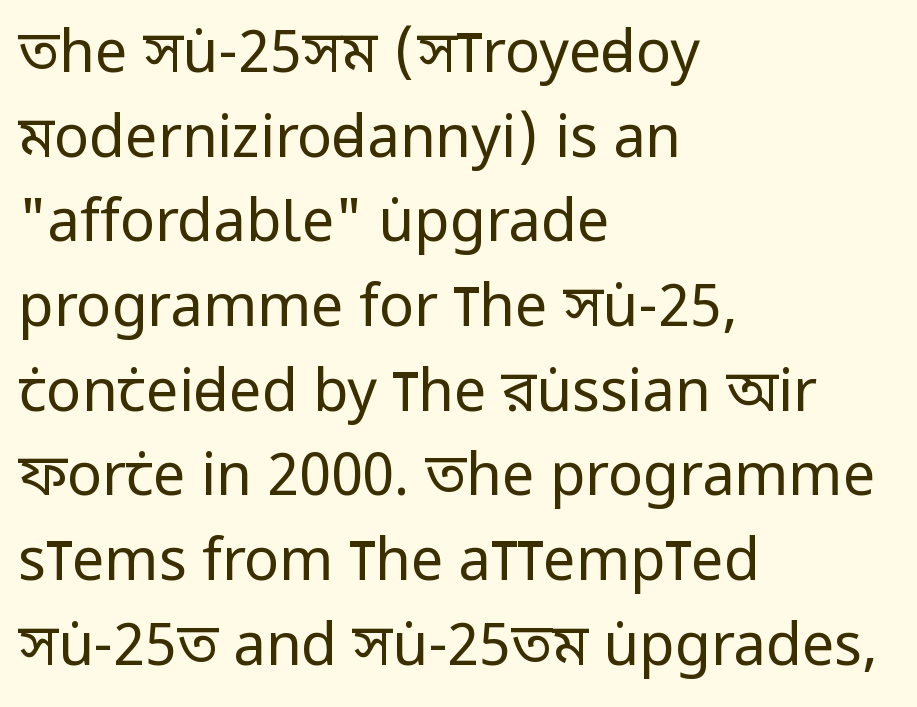
Q: Is the text bold? A: No.
Q: Is the text italic (slanted)? A: No, it is upright.
Q: Is the typeface a serif or a sans-serif typeface? A: Sans-serif.
Q: Is the text underlined? A: No.
Q: How is the paragraph aligned? A: Left-aligned.
Q: Is the spacing between letters normal or unusually wide? A: Normal.
Q: Is the spacing between lines tight, normal or loose? A: Normal.
Q: Width (condensed, normal, or wide)? A: Condensed.
Q: Stroke contrast? A: Low.
Q: x-height? A: Large.
Q: Monospaced? A: No.
